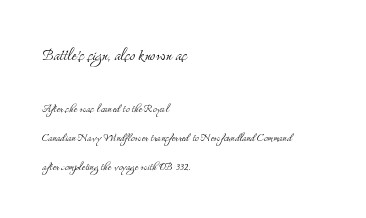
The image shows 20 px text type; set left-aligned, loose line spacing (2.06x), normal letter spacing, not underlined; the first (top) block is 1.43x larger.
